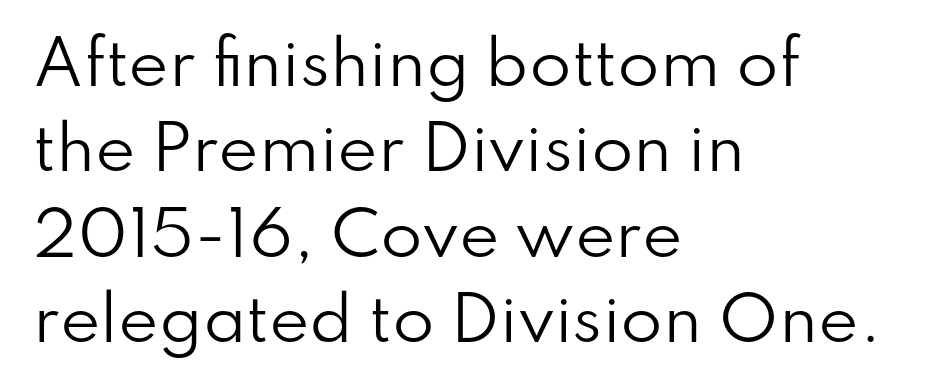
Q: Is the text bold? A: No.
Q: Is the text italic (slanted)? A: No, it is upright.
Q: Is the typeface a serif or a sans-serif typeface? A: Sans-serif.
Q: Is the text underlined? A: No.
Q: How is the paragraph aligned? A: Left-aligned.
Q: Is the spacing between letters normal or unusually wide? A: Normal.
Q: Is the spacing between lines tight, normal or loose? A: Normal.
Q: Width (condensed, normal, or wide)? A: Normal.
Q: Stroke contrast? A: Low.
Q: x-height? A: Small.
Q: Monospaced? A: No.
